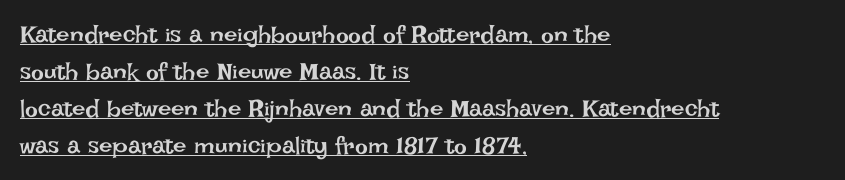
{"italic": "no", "bold": "no", "underline": "yes", "align": "left", "line_spacing": "normal", "line_spacing_ratio": 1.54, "letter_spacing": "normal", "letter_spacing_em": 0.0, "glyph_px": 24}
